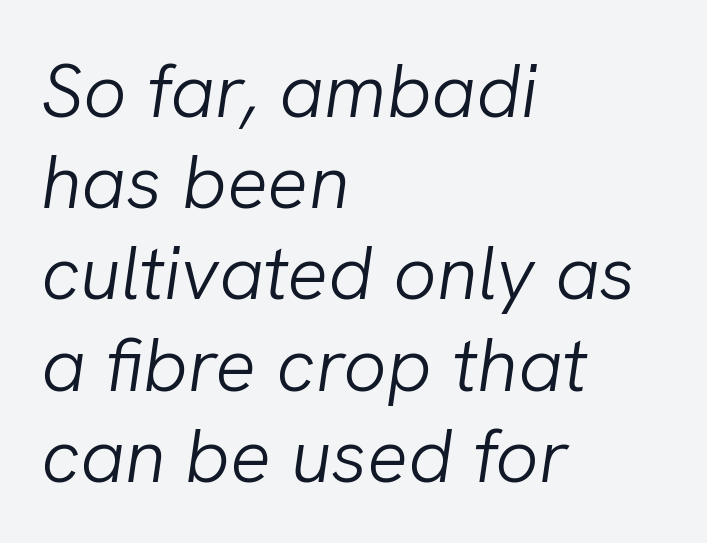
The image shows 76 px light type, italic (leaning right); set left-aligned, line spacing 1.2x, normal letter spacing, not underlined; low stroke contrast and a medium x-height.
